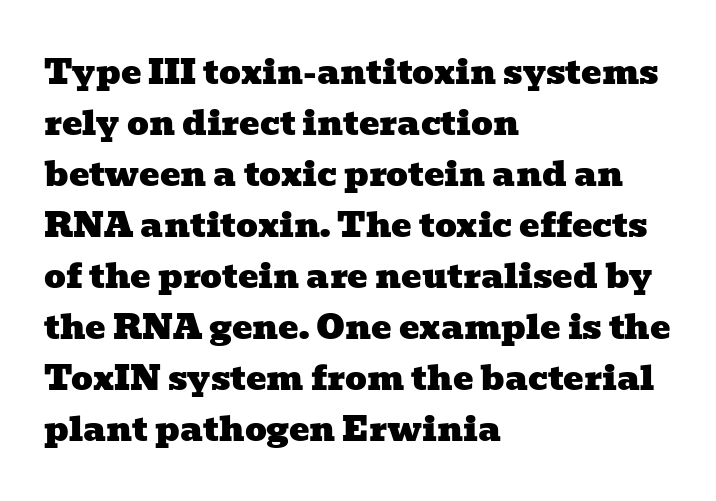
One-word summary of the alignment: left. Regarding leading, the lines here are spaced in the standard way. Varying glyph widths throughout — classic text-font behaviour. Nothing unusual about the tracking: characters are spaced as the font intends. The text was rendered using a seriffed face with decorative stroke endings.
